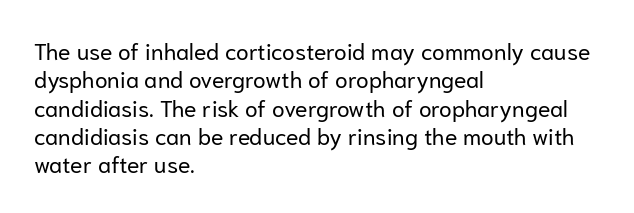
Q: Is the text bold? A: No.
Q: Is the text italic (slanted)? A: No, it is upright.
Q: Is the text underlined? A: No.
Q: How is the paragraph aligned? A: Left-aligned.
Q: Is the spacing between letters normal or unusually wide? A: Normal.
